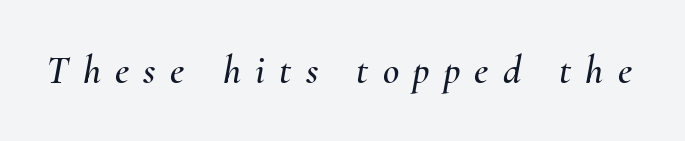
The image shows 40 px text type, italic (leaning right); set unusually wide letter spacing (+0.36 em), not underlined; medium stroke contrast and a small x-height.
